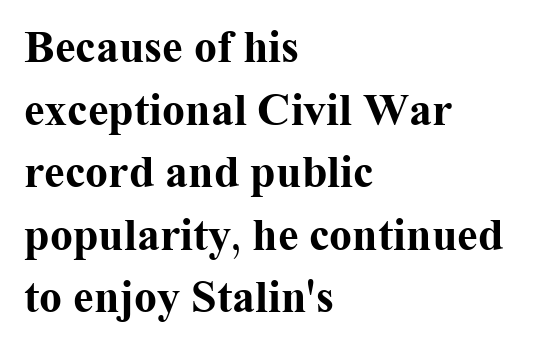
Q: Is the text bold? A: Yes.
Q: Is the text italic (slanted)? A: No, it is upright.
Q: Is the typeface a serif or a sans-serif typeface? A: Serif.
Q: Is the text underlined? A: No.
Q: How is the paragraph aligned? A: Left-aligned.
Q: Is the spacing between letters normal or unusually wide? A: Normal.
Q: Is the spacing between lines tight, normal or loose? A: Normal.
Q: Width (condensed, normal, or wide)? A: Normal.
Q: Stroke contrast? A: Medium.
Q: x-height? A: Medium.
Q: Monospaced? A: No.
